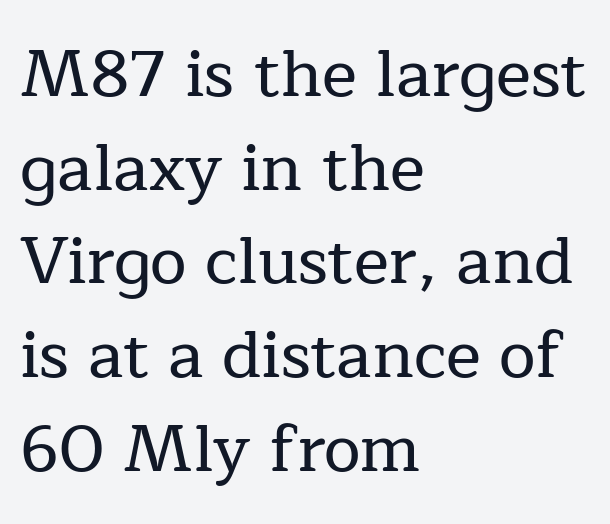
Proportional: the letters do not fall into vertical columns. The letters sit at their default tracking, neither squeezed nor spread. The characters display serif detailing at their extremities. Quick note: interline space is typical. Is the block centered? No — it sits flush against the left margin.
